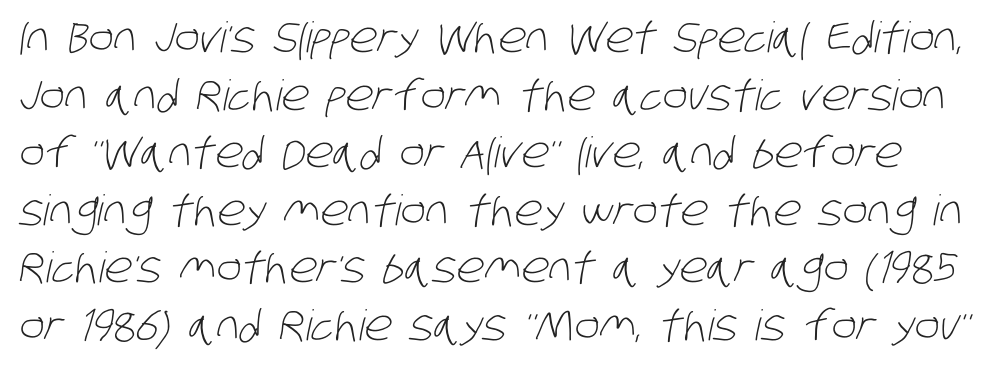
{"serif": "no", "bold": "no", "weight": "light", "width": "condensed", "stroke_contrast": "low", "x_height": "large", "monospaced": "no", "underline": "no", "line_spacing": "normal", "line_spacing_ratio": 1.37, "letter_spacing": "normal", "letter_spacing_em": 0.0, "glyph_px": 42}
